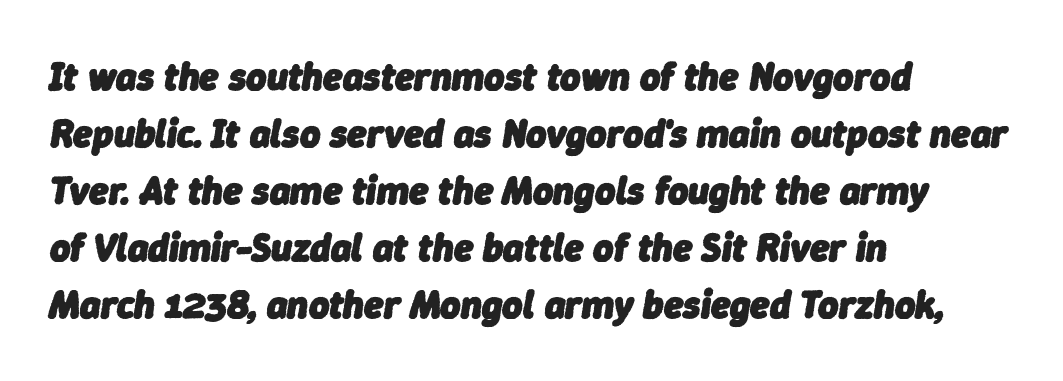
The image shows 39 px heavy type, italic (leaning right); set left-aligned, normal line spacing (1.46x), normal letter spacing, not underlined; low stroke contrast and a medium x-height.
